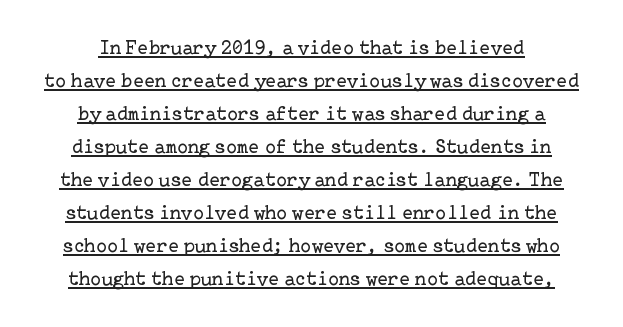
Q: Is the text bold? A: No.
Q: Is the text italic (slanted)? A: No, it is upright.
Q: Is the text underlined? A: Yes.
Q: How is the paragraph aligned? A: Centered.
Q: Is the spacing between letters normal or unusually wide? A: Normal.
Q: Is the spacing between lines tight, normal or loose? A: Normal.
